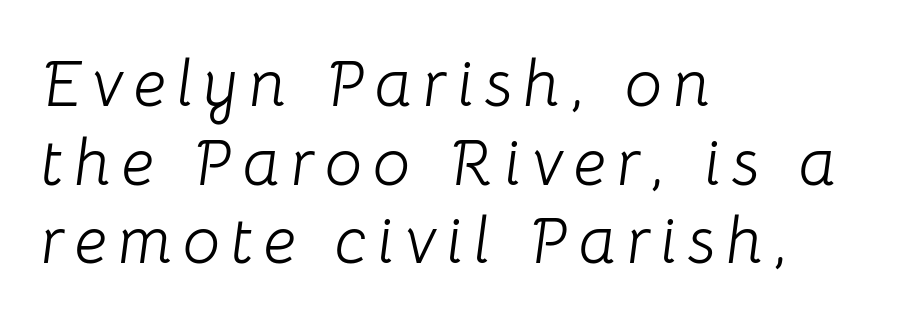
The image shows 66 px light type, italic (leaning right); set left-aligned, line spacing 1.19x, not underlined; low stroke contrast and a medium x-height.
